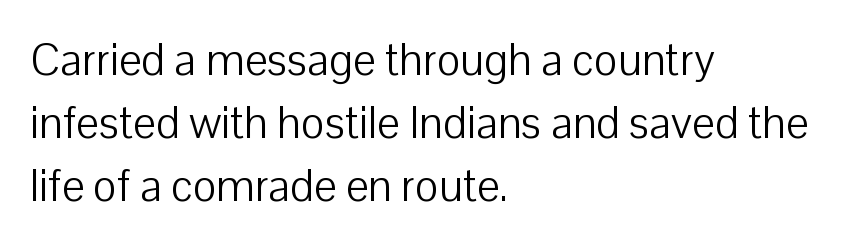
You could not count columns in this text — the font is proportionally spaced. What's the leading like? Ordinary, nothing unusual. Spacing between characters is what you'd get straight out of the box. Is the type heavy? It reads as light-to-regular instead. A student would call this left alignment; a typographer would say flush left, rag right. Designer's note — italics off, roman on.
